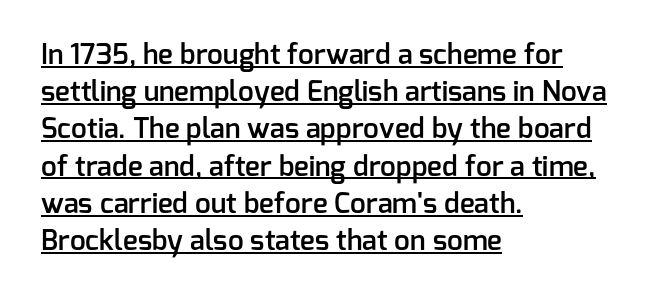
{"serif": "no", "italic": "no", "bold": "semi", "weight": "semibold", "width": "normal", "stroke_contrast": "low", "x_height": "medium", "monospaced": "no", "underline": "yes", "align": "left", "line_spacing": "normal", "line_spacing_ratio": 1.33, "letter_spacing": "normal", "letter_spacing_em": 0.0, "glyph_px": 28}
